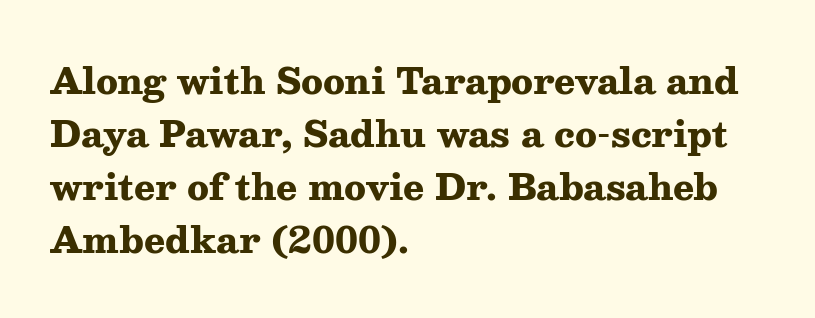
Q: Is the text bold? A: Yes.
Q: Is the text italic (slanted)? A: No, it is upright.
Q: Is the typeface a serif or a sans-serif typeface? A: Serif.
Q: Is the text underlined? A: No.
Q: How is the paragraph aligned? A: Left-aligned.
Q: Is the spacing between letters normal or unusually wide? A: Normal.
Q: Is the spacing between lines tight, normal or loose? A: Normal.
Q: Width (condensed, normal, or wide)? A: Wide.
Q: Stroke contrast? A: Medium.
Q: x-height? A: Medium.
Q: Monospaced? A: No.
